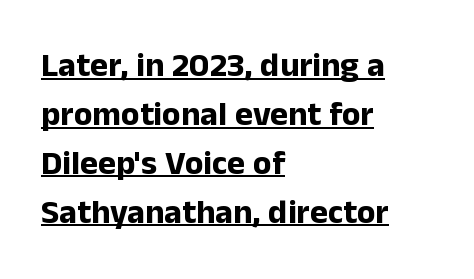
Q: Is the text bold? A: Yes.
Q: Is the text italic (slanted)? A: No, it is upright.
Q: Is the typeface a serif or a sans-serif typeface? A: Sans-serif.
Q: Is the text underlined? A: Yes.
Q: How is the paragraph aligned? A: Left-aligned.
Q: Is the spacing between letters normal or unusually wide? A: Normal.
Q: Is the spacing between lines tight, normal or loose? A: Normal.
Q: Width (condensed, normal, or wide)? A: Normal.
Q: Stroke contrast? A: Low.
Q: x-height? A: Medium.
Q: Monospaced? A: No.
